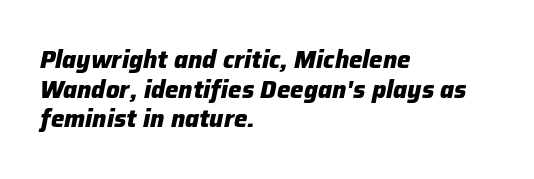
Q: Is the text bold? A: Yes.
Q: Is the text italic (slanted)? A: Yes, it leans right by about 12 degrees.
Q: Is the text underlined? A: No.
Q: How is the paragraph aligned? A: Left-aligned.
Q: Is the spacing between letters normal or unusually wide? A: Normal.
